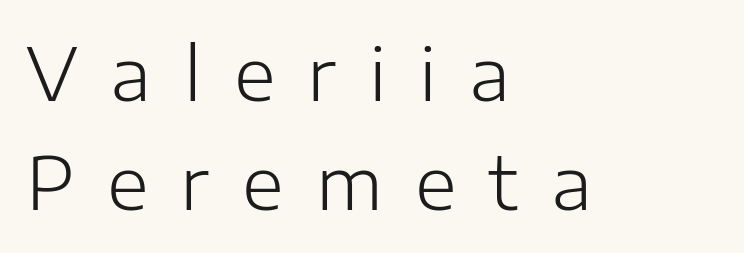
The image shows 72 px light sans-serif type, upright; set left-aligned, normal line spacing (1.52x), unusually wide letter spacing (+0.45 em), not underlined; low stroke contrast and a medium x-height.
